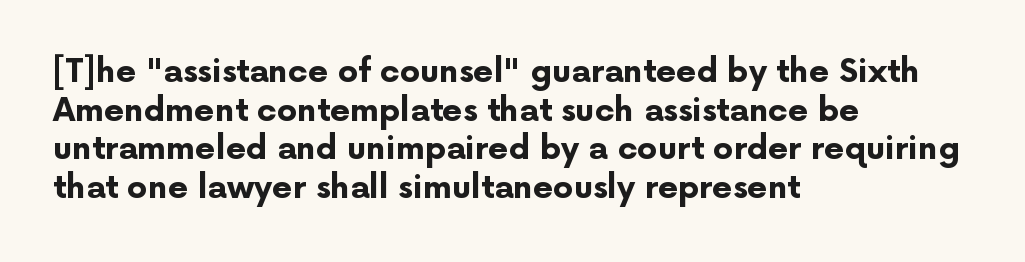
{"serif": "no", "italic": "no", "bold": "yes", "weight": "bold", "width": "normal", "stroke_contrast": "low", "x_height": "medium", "monospaced": "no", "underline": "no", "align": "left", "line_spacing_ratio": 1.21, "letter_spacing": "normal", "letter_spacing_em": 0.0, "glyph_px": 32}
